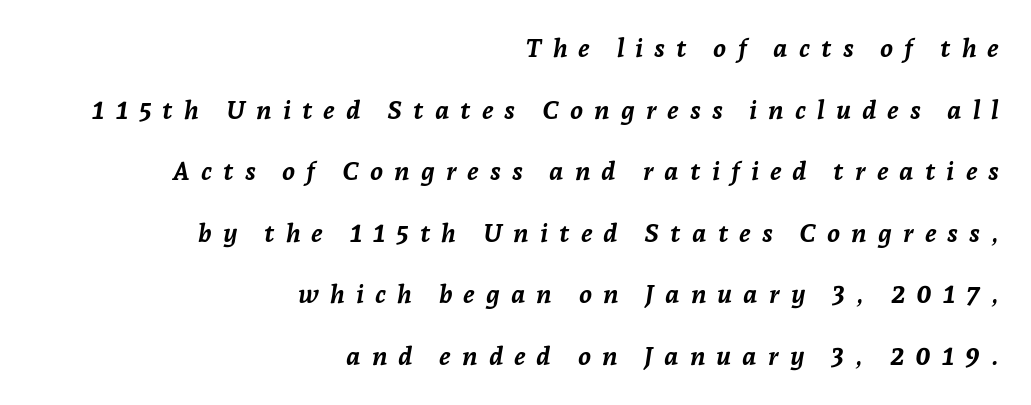
The compositor pushed each line to the right boundary. Bold? Absolutely — the strokes are thick and heavy. The string is rendered with underlining switched off. The tracking jumps out immediately: characters are airy and widely separated.
